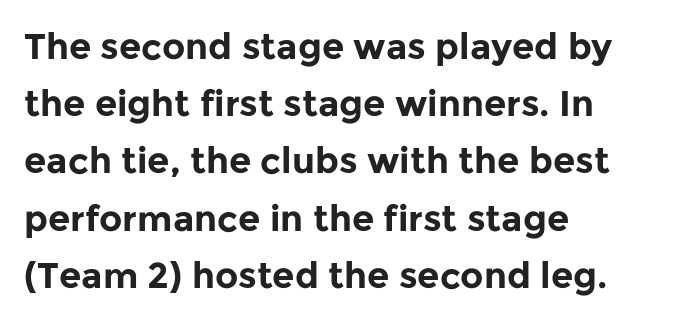
{"serif": "no", "italic": "no", "bold": "yes", "weight": "bold", "width": "normal", "stroke_contrast": "low", "x_height": "medium", "monospaced": "no", "underline": "no", "align": "left", "line_spacing": "normal", "line_spacing_ratio": 1.59, "letter_spacing": "normal", "letter_spacing_em": 0.0, "glyph_px": 36}
